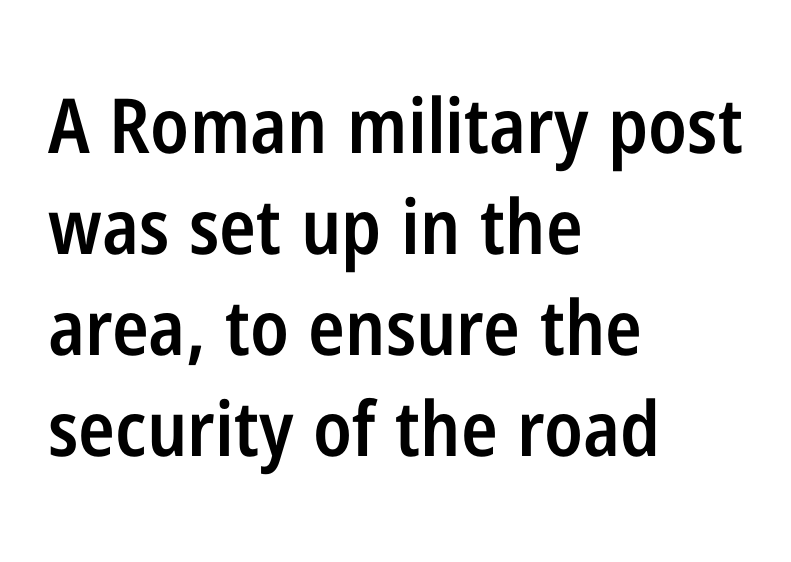
{"serif": "no", "italic": "no", "bold": "semi", "weight": "semibold", "width": "condensed", "stroke_contrast": "low", "x_height": "medium", "monospaced": "no", "underline": "no", "align": "left", "line_spacing": "normal", "line_spacing_ratio": 1.33, "letter_spacing": "normal", "letter_spacing_em": 0.0, "glyph_px": 76}
